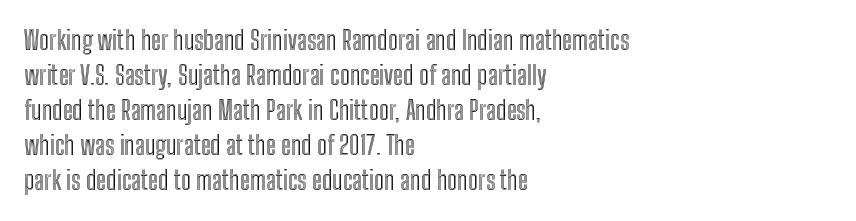
Q: Is the text italic (slanted)? A: No, it is upright.
Q: Is the text underlined? A: No.
Q: How is the paragraph aligned? A: Left-aligned.
Q: Is the spacing between letters normal or unusually wide? A: Normal.
Q: Is the spacing between lines tight, normal or loose? A: Normal.
